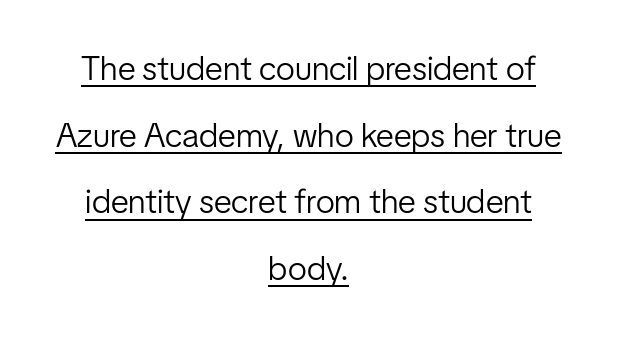
Each new line begins a long way beneath the previous one. The letters stand upright; this is a roman face. No letter is thick-stroked: the sample isn't bold. The sample's only ornament is a line tracing under the words. Caption: multi-line text, centered on the measure.
